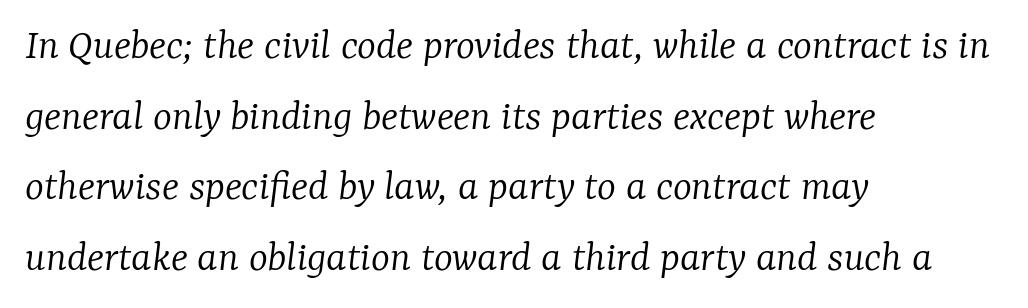
Q: Is the text bold? A: No.
Q: Is the text italic (slanted)? A: Yes, it leans right by about 7 degrees.
Q: Is the typeface a serif or a sans-serif typeface? A: Serif.
Q: Is the text underlined? A: No.
Q: How is the paragraph aligned? A: Left-aligned.
Q: Is the spacing between letters normal or unusually wide? A: Normal.
Q: Is the spacing between lines tight, normal or loose? A: Normal.
Q: Width (condensed, normal, or wide)? A: Normal.
Q: Stroke contrast? A: Low.
Q: x-height? A: Medium.
Q: Monospaced? A: No.
